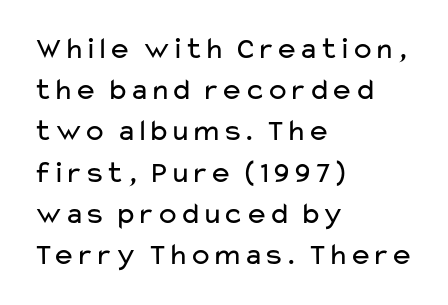
{"serif": "no", "italic": "no", "bold": "no", "weight": "regular", "width": "wide", "stroke_contrast": "low", "x_height": "medium", "monospaced": "no", "underline": "no", "align": "left", "line_spacing": "normal", "line_spacing_ratio": 1.33, "letter_spacing": "normal", "letter_spacing_em": 0.0, "glyph_px": 31}
